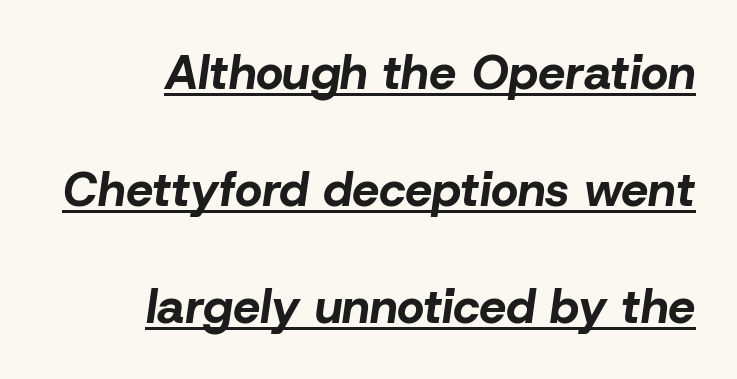
{"italic": "yes", "lean": "right", "slant_degrees": 8, "bold": "yes", "weight": "bold", "width": "normal", "stroke_contrast": "low", "x_height": "medium", "monospaced": "no", "underline": "yes", "align": "right", "line_spacing": "loose", "line_spacing_ratio": 2.44, "letter_spacing": "normal", "letter_spacing_em": 0.0, "glyph_px": 48}
